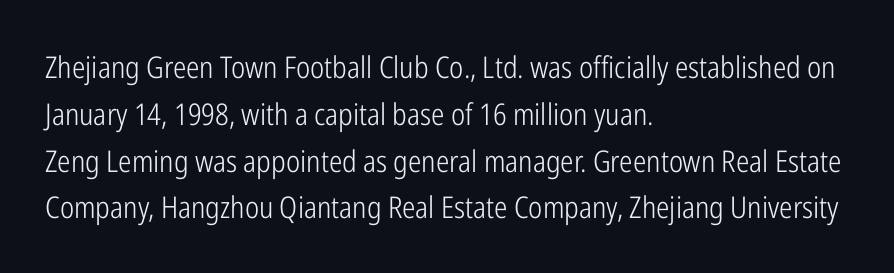
{"serif": "no", "italic": "no", "bold": "no", "weight": "light", "width": "condensed", "stroke_contrast": "low", "x_height": "medium", "monospaced": "no", "underline": "no", "align": "left", "line_spacing": "normal", "line_spacing_ratio": 1.56, "letter_spacing": "normal", "letter_spacing_em": 0.0, "glyph_px": 30}
